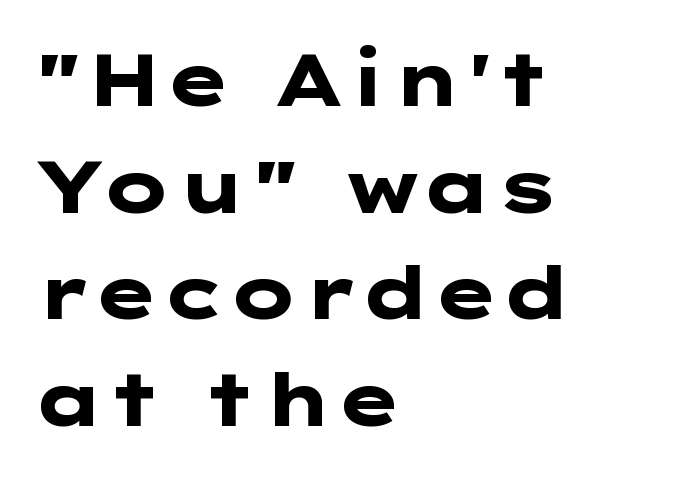
{"serif": "no", "italic": "no", "bold": "yes", "weight": "heavy", "width": "wide", "stroke_contrast": "low", "x_height": "medium", "underline": "no", "align": "left", "line_spacing": "normal", "line_spacing_ratio": 1.46, "letter_spacing": "normal", "letter_spacing_em": 0.0, "glyph_px": 73}
